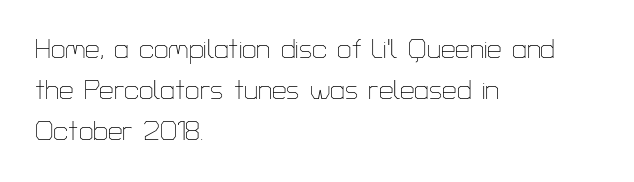
The image shows 26 px text type, upright; set left-aligned, normal line spacing (1.57x), normal letter spacing, not underlined.
